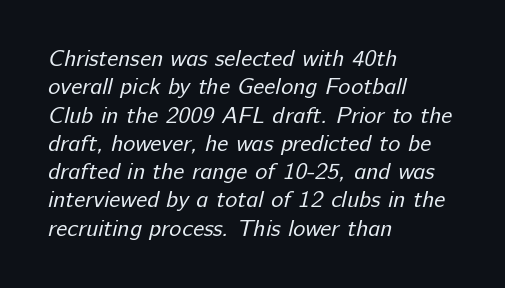
The image shows 23 px text type; set left-aligned, line spacing 1.23x, normal letter spacing, not underlined.
